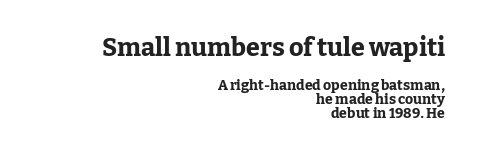
{"italic": "no", "bold": "yes", "underline": "no", "align": "right", "line_spacing": "tight", "line_spacing_ratio": 0.98, "letter_spacing": "normal", "letter_spacing_em": 0.0, "larger_block": "first", "size_ratio": 1.79, "glyph_px": 25}
